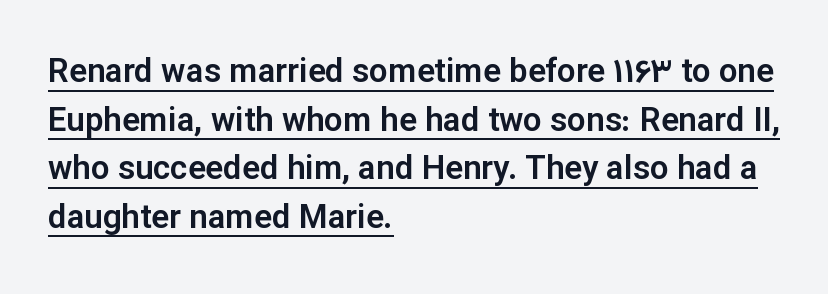
{"serif": "no", "italic": "no", "width": "normal", "stroke_contrast": "low", "x_height": "medium", "monospaced": "no", "underline": "yes", "align": "left", "line_spacing": "normal", "line_spacing_ratio": 1.47, "letter_spacing": "normal", "letter_spacing_em": 0.0, "glyph_px": 33}
